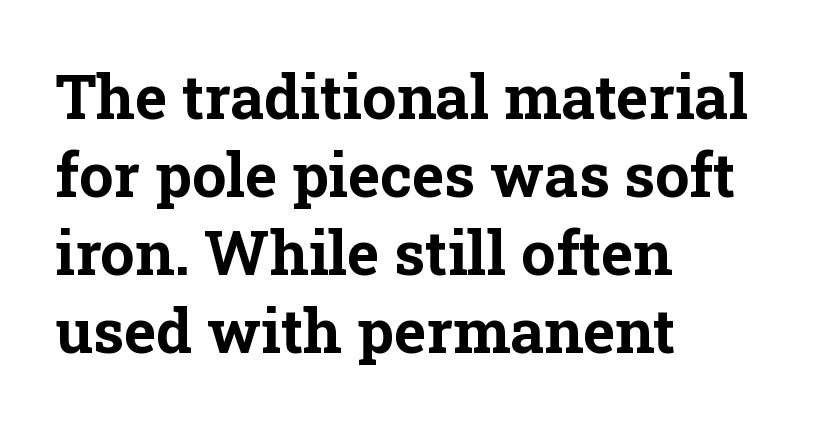
Q: Is the text bold? A: Yes.
Q: Is the text italic (slanted)? A: No, it is upright.
Q: Is the typeface a serif or a sans-serif typeface? A: Serif.
Q: Is the text underlined? A: No.
Q: How is the paragraph aligned? A: Left-aligned.
Q: Is the spacing between letters normal or unusually wide? A: Normal.
Q: Is the spacing between lines tight, normal or loose? A: Normal.
Q: Width (condensed, normal, or wide)? A: Normal.
Q: Stroke contrast? A: Low.
Q: x-height? A: Medium.
Q: Monospaced? A: No.
